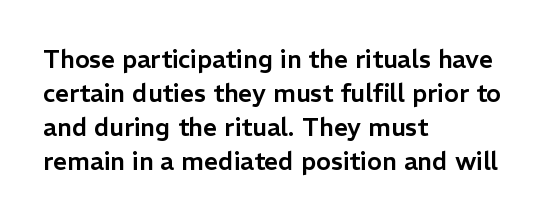
The image shows 25 px text type, upright; set left-aligned, normal line spacing (1.36x), normal letter spacing, not underlined.
